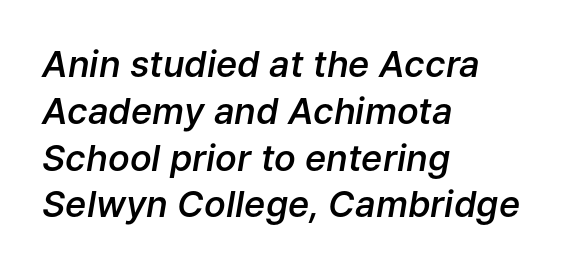
Baseline-to-baseline distance is the conventional proportion of letter height. The paragraph has a hard left edge and a soft right edge. Lines of text with bare space underneath. The lettering tilts uniformly, giving the passage an italic look. Set as a demibold, roughly 600 on the weight scale.
